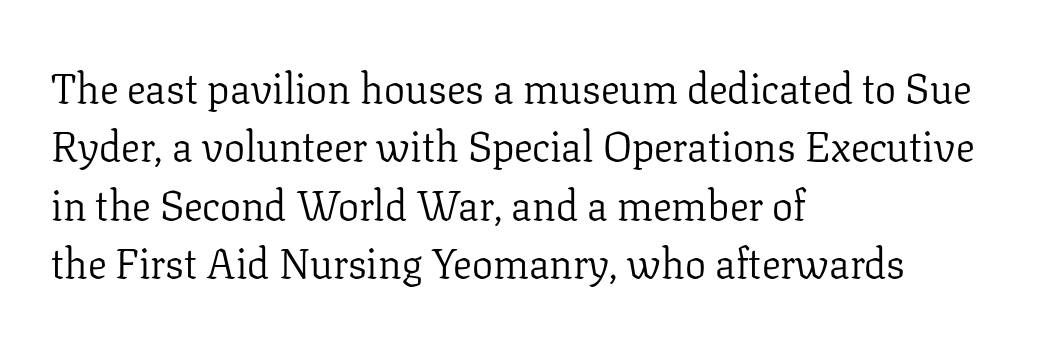
Q: Is the text bold? A: No.
Q: Is the text italic (slanted)? A: No, it is upright.
Q: Is the typeface a serif or a sans-serif typeface? A: Serif.
Q: Is the text underlined? A: No.
Q: How is the paragraph aligned? A: Left-aligned.
Q: Is the spacing between letters normal or unusually wide? A: Normal.
Q: Is the spacing between lines tight, normal or loose? A: Normal.
Q: Width (condensed, normal, or wide)? A: Normal.
Q: Stroke contrast? A: Low.
Q: x-height? A: Medium.
Q: Monospaced? A: No.
